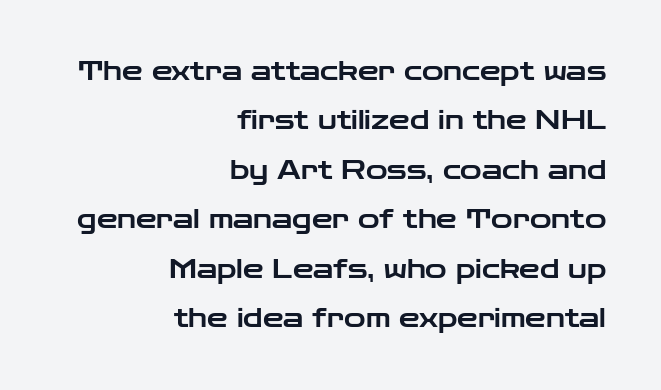
The image shows 26 px text type, upright; set right-aligned, loose line spacing (1.9x), normal letter spacing, not underlined.
